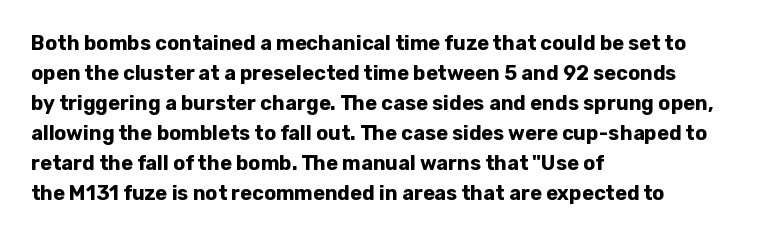
The image shows 20 px bold type, upright; set left-aligned, normal line spacing (1.5x), normal letter spacing, not underlined.
